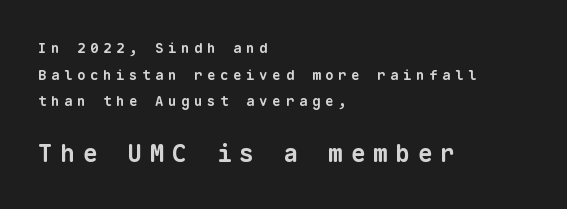
The image shows 24 px bold type; set left-aligned, loose line spacing (1.91x), unusually wide letter spacing (+0.33 em), not underlined; the second (bottom) block is 1.71x larger.
